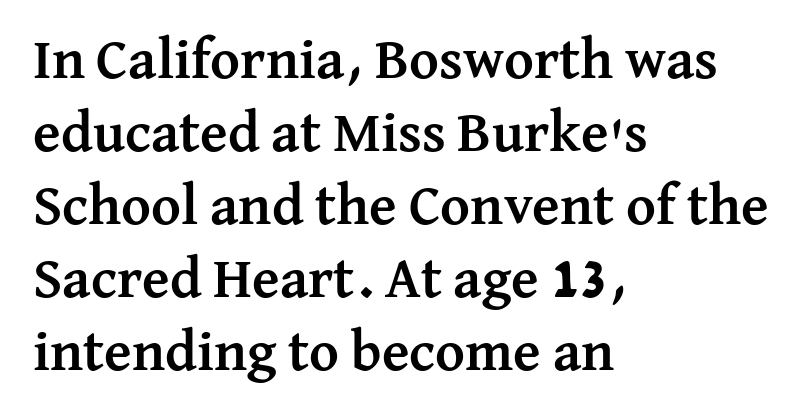
Q: Is the text bold? A: Yes.
Q: Is the text italic (slanted)? A: No, it is upright.
Q: Is the typeface a serif or a sans-serif typeface? A: Serif.
Q: Is the text underlined? A: No.
Q: How is the paragraph aligned? A: Left-aligned.
Q: Is the spacing between letters normal or unusually wide? A: Normal.
Q: Is the spacing between lines tight, normal or loose? A: Normal.
Q: Width (condensed, normal, or wide)? A: Normal.
Q: Stroke contrast? A: Medium.
Q: x-height? A: Medium.
Q: Monospaced? A: No.
